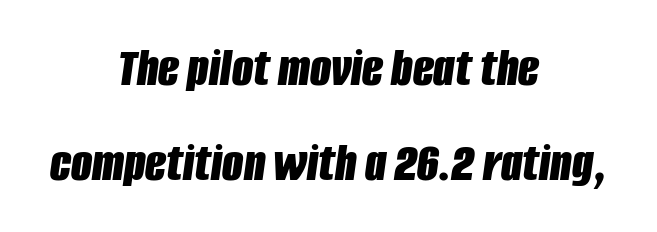
The image shows 55 px bold, condensed type, italic (leaning right); set centered, line spacing 1.72x, normal letter spacing, not underlined; low stroke contrast and a large x-height.
